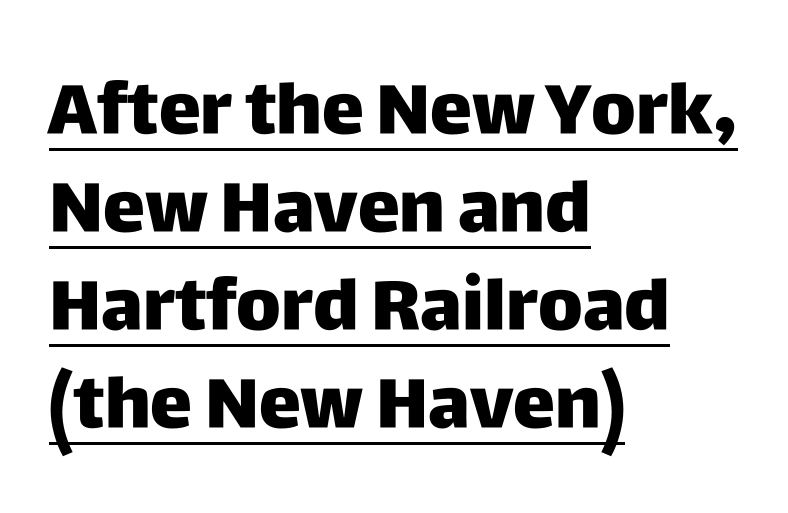
Q: Is the text italic (slanted)? A: No, it is upright.
Q: Is the typeface a serif or a sans-serif typeface? A: Sans-serif.
Q: Is the text underlined? A: Yes.
Q: How is the paragraph aligned? A: Left-aligned.
Q: Is the spacing between letters normal or unusually wide? A: Normal.
Q: Is the spacing between lines tight, normal or loose? A: Normal.
Q: Width (condensed, normal, or wide)? A: Normal.
Q: Stroke contrast? A: Low.
Q: x-height? A: Large.
Q: Monospaced? A: No.
